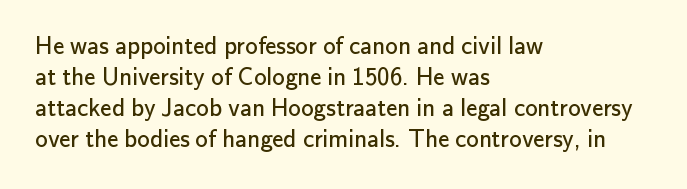
{"italic": "no", "bold": "no", "underline": "no", "align": "left", "line_spacing_ratio": 1.24, "letter_spacing": "normal", "letter_spacing_em": 0.0, "glyph_px": 25}
